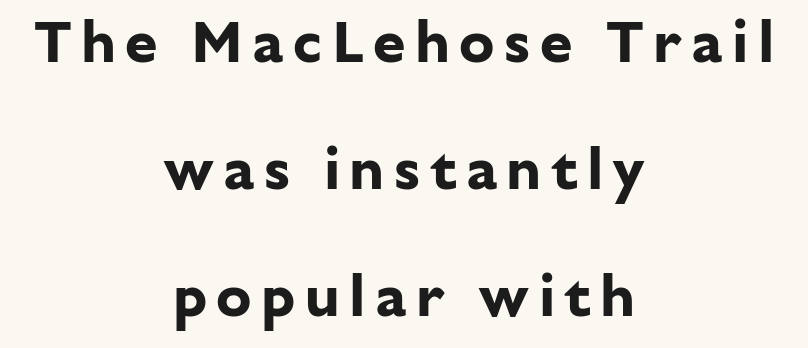
Q: Is the text bold? A: Yes.
Q: Is the text italic (slanted)? A: No, it is upright.
Q: Is the typeface a serif or a sans-serif typeface? A: Sans-serif.
Q: Is the text underlined? A: No.
Q: How is the paragraph aligned? A: Centered.
Q: Is the spacing between lines tight, normal or loose? A: Loose.
Q: Width (condensed, normal, or wide)? A: Normal.
Q: Stroke contrast? A: Low.
Q: x-height? A: Medium.
Q: Monospaced? A: No.
